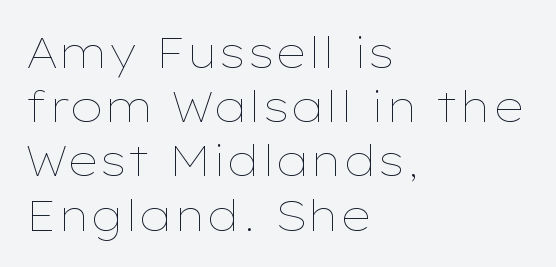
Q: Is the text bold? A: No.
Q: Is the text italic (slanted)? A: No, it is upright.
Q: Is the text underlined? A: No.
Q: How is the paragraph aligned? A: Left-aligned.
Q: Is the spacing between letters normal or unusually wide? A: Normal.
Q: Is the spacing between lines tight, normal or loose? A: Normal.
Q: Width (condensed, normal, or wide)? A: Wide.
Q: Stroke contrast? A: Low.
Q: x-height? A: Medium.
Q: Monospaced? A: No.
